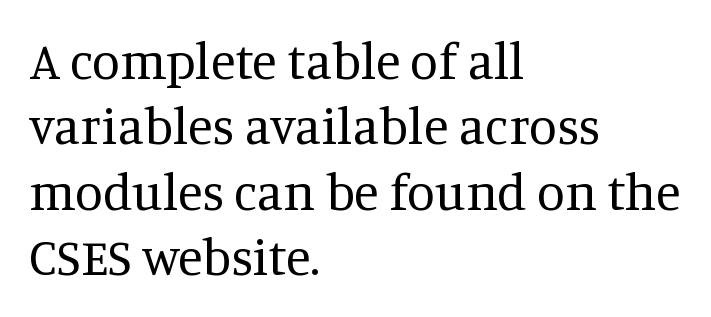
The image shows 51 px regular-weight serif type, upright; set left-aligned, normal line spacing (1.28x), normal letter spacing, not underlined; medium stroke contrast and a large x-height.
